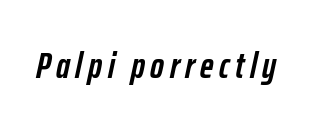
{"italic": "yes", "lean": "right", "slant_degrees": 12, "bold": "yes", "weight": "semibold", "width": "condensed", "stroke_contrast": "low", "x_height": "medium", "monospaced": "no", "underline": "no", "glyph_px": 37}
